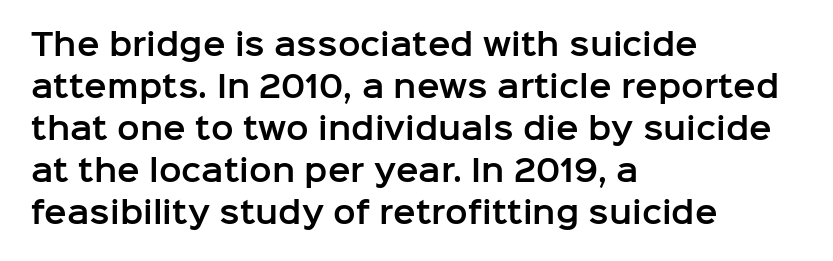
Q: Is the text italic (slanted)? A: No, it is upright.
Q: Is the typeface a serif or a sans-serif typeface? A: Sans-serif.
Q: Is the text underlined? A: No.
Q: How is the paragraph aligned? A: Left-aligned.
Q: Is the spacing between letters normal or unusually wide? A: Normal.
Q: Is the spacing between lines tight, normal or loose? A: Normal.
Q: Width (condensed, normal, or wide)? A: Normal.
Q: Stroke contrast? A: Low.
Q: x-height? A: Medium.
Q: Monospaced? A: No.
